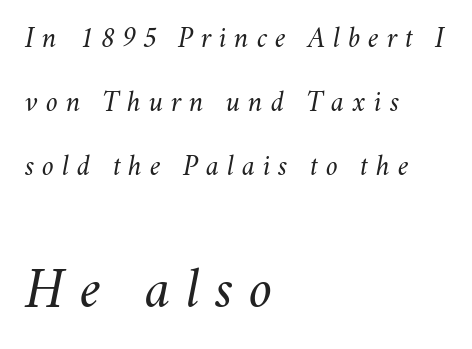
The rendering uses a large line-height, opening up the rows. Anything drawn beneath the words? Only blank space. A student would call this left alignment; a typographer would say flush left, rag right. Scale increases going downward across the two blocks. Character widths vary here, with narrow letters taking less room than wide ones. The letters are spread apart with noticeably loose tracking.
